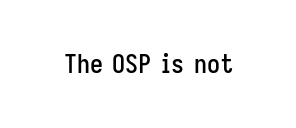
{"italic": "no", "underline": "no", "letter_spacing": "normal", "letter_spacing_em": 0.0, "glyph_px": 26}
